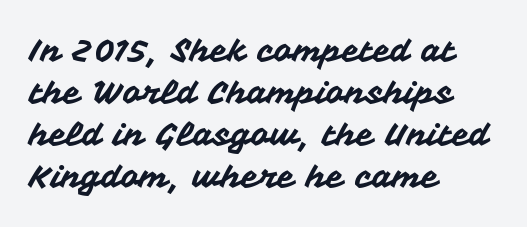
The image shows 32 px sans-serif type; set left-aligned, normal line spacing (1.31x), normal letter spacing, not underlined; medium stroke contrast and a medium x-height.
